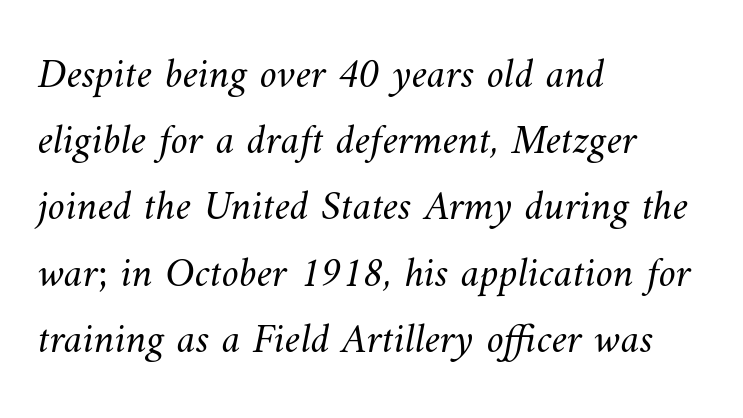
{"bold": "no", "weight": "light", "width": "normal", "stroke_contrast": "medium", "x_height": "small", "monospaced": "no", "underline": "no", "align": "left", "line_spacing": "normal", "line_spacing_ratio": 1.54, "letter_spacing": "normal", "letter_spacing_em": 0.0, "glyph_px": 43}
